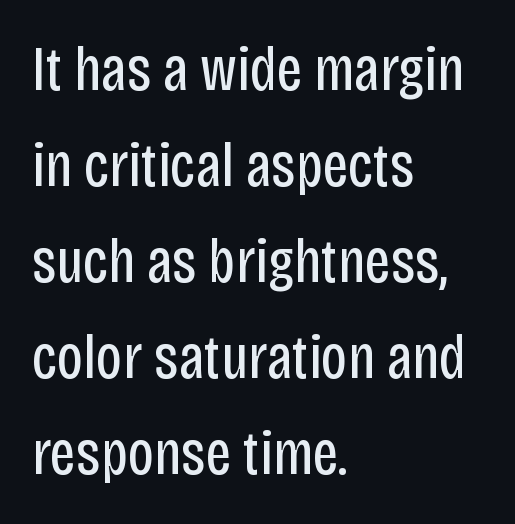
{"serif": "no", "italic": "no", "bold": "no", "weight": "regular", "width": "condensed", "stroke_contrast": "low", "x_height": "large", "monospaced": "no", "underline": "no", "align": "left", "line_spacing": "normal", "line_spacing_ratio": 1.55, "letter_spacing": "normal", "letter_spacing_em": 0.0, "glyph_px": 62}
